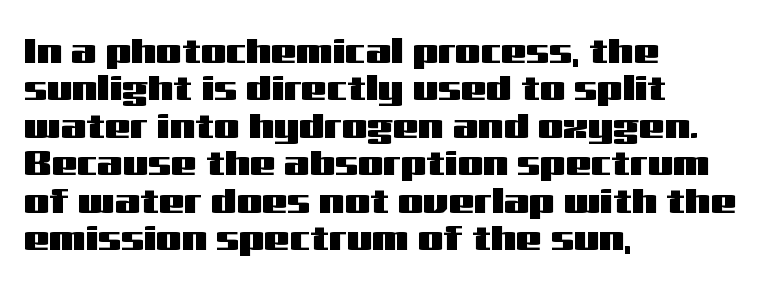
The image shows 36 px wide sans-serif type, upright; set left-aligned, tight line spacing (1.04x), normal letter spacing, not underlined; medium stroke contrast and a medium x-height.
